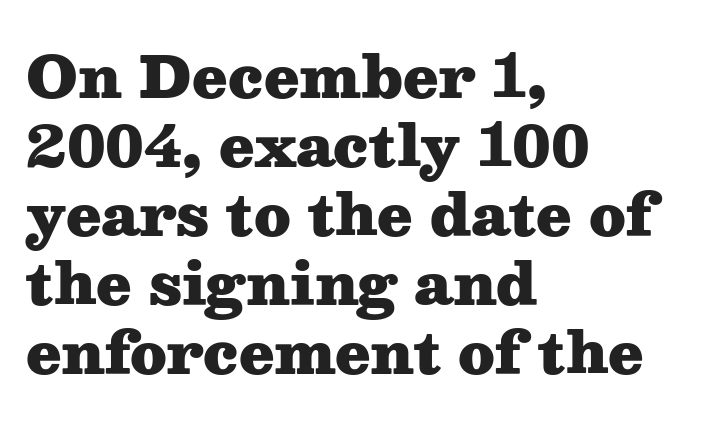
The image shows 57 px heavy, wide serif type, upright; set left-aligned, line spacing 1.21x, normal letter spacing, not underlined; medium stroke contrast and a medium x-height.
